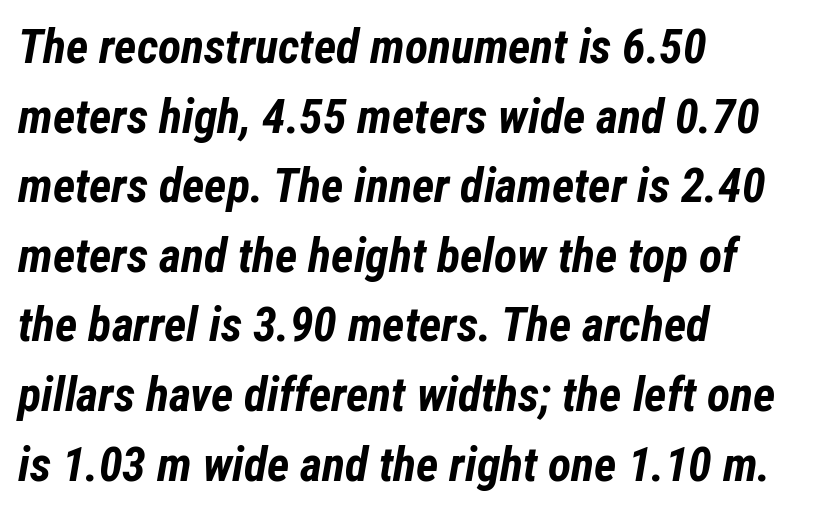
{"italic": "yes", "lean": "right", "slant_degrees": 12, "bold": "yes", "weight": "bold", "width": "condensed", "stroke_contrast": "low", "x_height": "medium", "monospaced": "no", "underline": "no", "align": "left", "line_spacing": "normal", "line_spacing_ratio": 1.45, "letter_spacing": "normal", "letter_spacing_em": 0.0, "glyph_px": 48}
